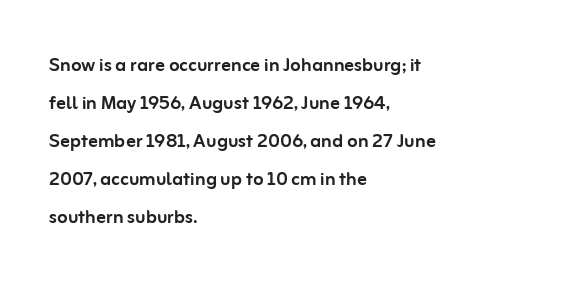
The specimen omits any rule beneath the text block's lines. Alignment: flush left. Italic? Not at all — the glyphs are vertical. The lines sit at an ordinary, default distance from one another. You could call the tracking neutral — neither tight nor loose.
